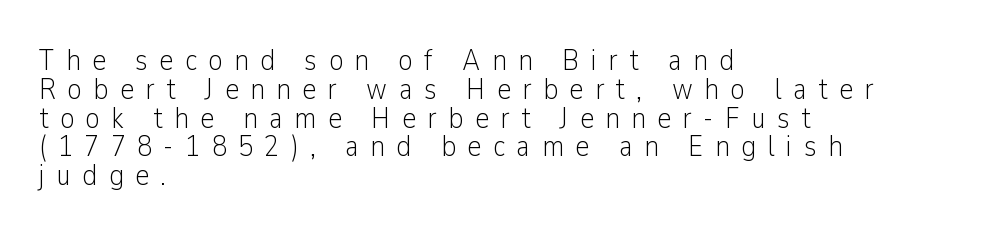
Think standard paragraph weight, or any step lighter than that. The text block is weighted toward the left margin, trailing off unevenly rightward. Nope, no serifs anywhere on these letters. The baseline area is clear. Tall strokes in this sample are plumb rather than angled. Think of a printed novel: that variable character pitch is what you see here.
